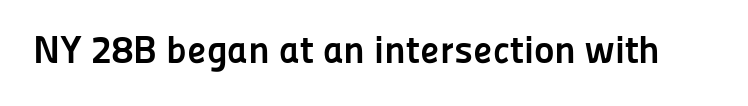
Q: Is the text bold? A: Yes.
Q: Is the text italic (slanted)? A: No, it is upright.
Q: Is the typeface a serif or a sans-serif typeface? A: Sans-serif.
Q: Is the text underlined? A: No.
Q: Is the spacing between letters normal or unusually wide? A: Normal.
Q: Width (condensed, normal, or wide)? A: Normal.
Q: Stroke contrast? A: Low.
Q: x-height? A: Medium.
Q: Monospaced? A: No.
